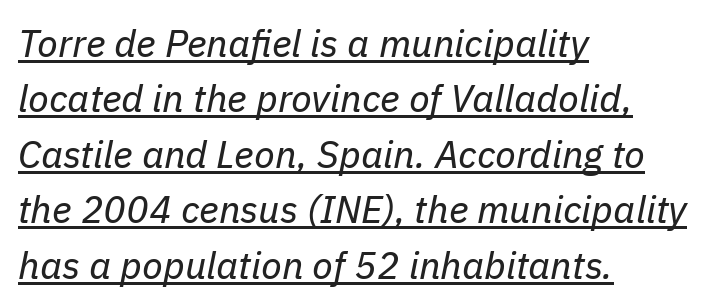
{"italic": "yes", "lean": "right", "slant_degrees": 11, "bold": "no", "weight": "regular", "width": "normal", "stroke_contrast": "low", "x_height": "medium", "monospaced": "no", "underline": "yes", "align": "left", "line_spacing": "normal", "line_spacing_ratio": 1.46, "letter_spacing": "normal", "letter_spacing_em": 0.0, "glyph_px": 38}
